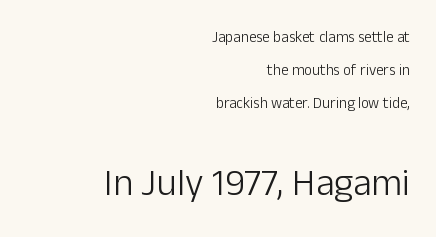
{"serif": "no", "italic": "no", "bold": "no", "weight": "light", "width": "normal", "stroke_contrast": "low", "x_height": "medium", "monospaced": "no", "underline": "no", "align": "right", "line_spacing": "loose", "line_spacing_ratio": 2.21, "letter_spacing": "normal", "letter_spacing_em": 0.0, "larger_block": "second", "size_ratio": 2.53, "glyph_px": 38}
